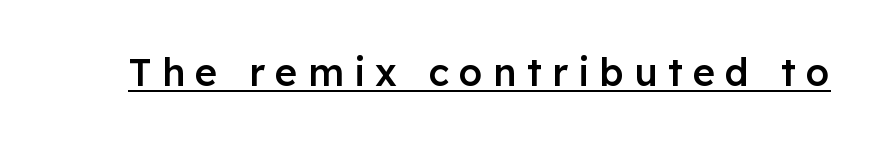
Typographically, this falls in the sans-serif category. The string is rendered with underlining switched on. Tracking here is generous; glyphs stand well apart from one another. The font is running at a semibold setting, under full bold.
